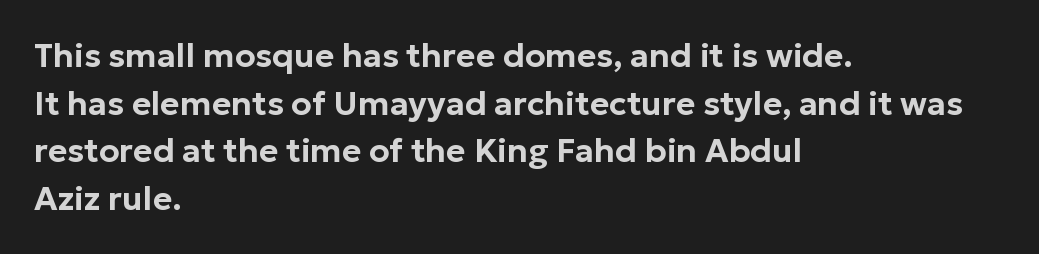
Q: Is the text italic (slanted)? A: No, it is upright.
Q: Is the typeface a serif or a sans-serif typeface? A: Sans-serif.
Q: Is the text underlined? A: No.
Q: How is the paragraph aligned? A: Left-aligned.
Q: Is the spacing between letters normal or unusually wide? A: Normal.
Q: Is the spacing between lines tight, normal or loose? A: Normal.
Q: Width (condensed, normal, or wide)? A: Normal.
Q: Stroke contrast? A: Low.
Q: x-height? A: Medium.
Q: Monospaced? A: No.
